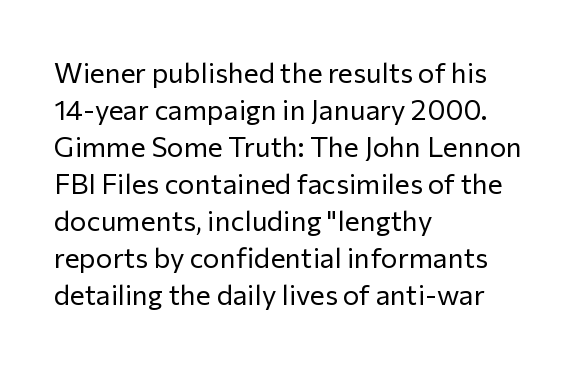
The image shows 28 px regular-weight sans-serif type, upright; set left-aligned, normal line spacing (1.32x), normal letter spacing, not underlined; low stroke contrast and a medium x-height.
